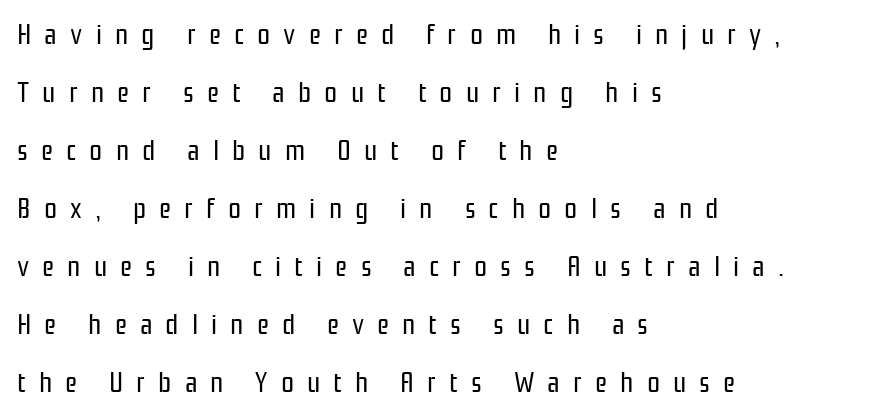
Q: Is the text bold? A: No.
Q: Is the text italic (slanted)? A: No, it is upright.
Q: Is the typeface a serif or a sans-serif typeface? A: Sans-serif.
Q: Is the text underlined? A: No.
Q: How is the paragraph aligned? A: Left-aligned.
Q: Is the spacing between letters normal or unusually wide? A: Unusually wide.
Q: Is the spacing between lines tight, normal or loose? A: Loose.
Q: Width (condensed, normal, or wide)? A: Condensed.
Q: Stroke contrast? A: Low.
Q: x-height? A: Medium.
Q: Monospaced? A: No.
